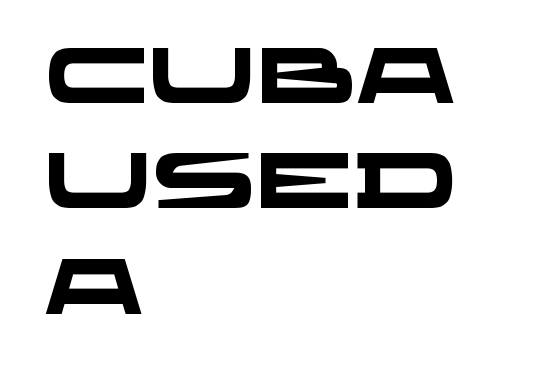
{"serif": "no", "bold": "yes", "weight": "heavy", "width": "wide", "stroke_contrast": "low", "x_height": "large", "monospaced": "no", "underline": "no", "align": "left", "line_spacing": "normal", "line_spacing_ratio": 1.35, "letter_spacing": "normal", "letter_spacing_em": 0.0, "glyph_px": 78}
